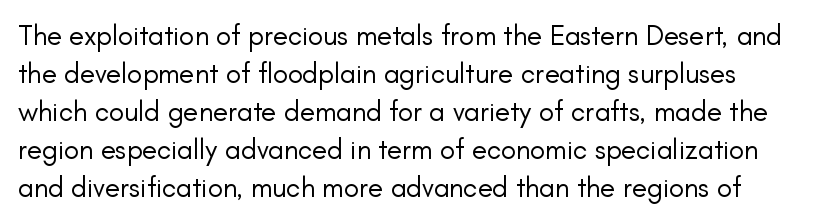
Words appear dense and cohesive because spacing is normal. Type without underlining. A normal amount of white space separates one row of letters from the next. Caption: face not bold, strokes unweighted.
